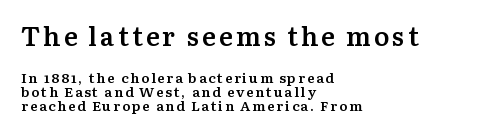
Every row of glyphs begins at an identical x-position on the left. Compared with typical paragraphs, the rows here are closer together. A student would notice the top passage is typeset larger than what follows. Clear beneath every line of the passage. The letters are semibold — heavier than regular but short of a full bold. When letters stand straight like this, we call the style roman or upright.
